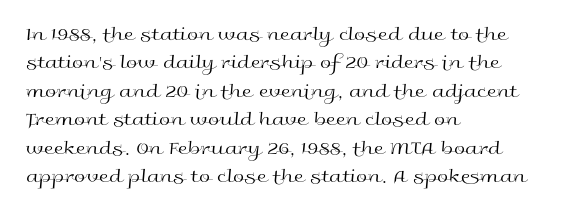
Glyph-to-glyph distance matches everyday printed text. One glance says typical: line gaps are just what's usual. A bare baseline throughout the passage. Does the lettering tilt? It doesn't — this is upright.
